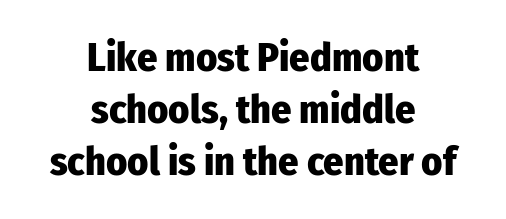
Q: Is the text bold? A: Yes.
Q: Is the text italic (slanted)? A: No, it is upright.
Q: Is the typeface a serif or a sans-serif typeface? A: Sans-serif.
Q: Is the text underlined? A: No.
Q: How is the paragraph aligned? A: Centered.
Q: Is the spacing between letters normal or unusually wide? A: Normal.
Q: Is the spacing between lines tight, normal or loose? A: Normal.
Q: Width (condensed, normal, or wide)? A: Condensed.
Q: Stroke contrast? A: Low.
Q: x-height? A: Medium.
Q: Monospaced? A: No.
